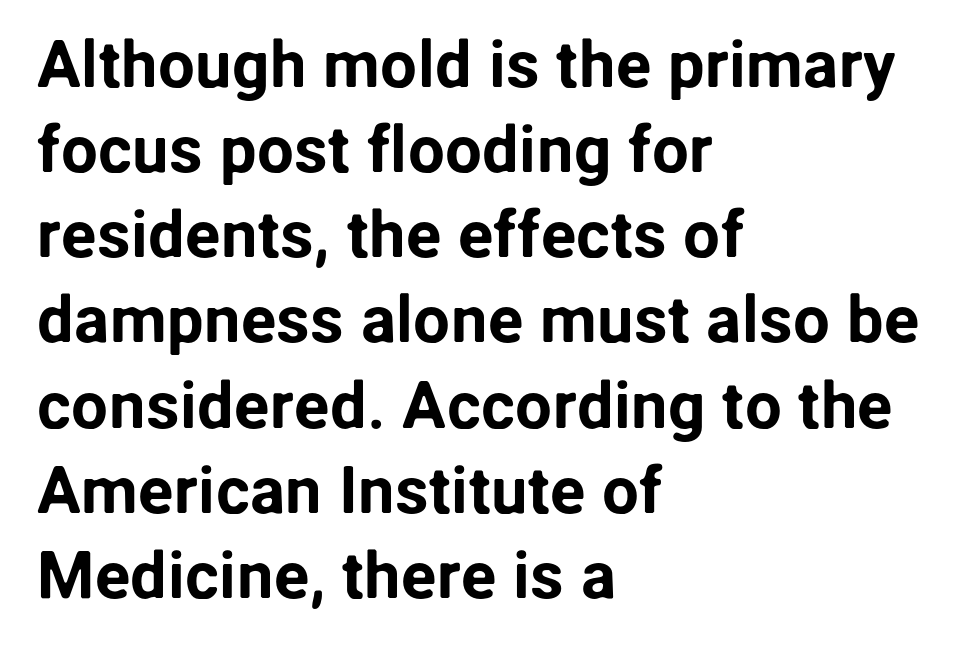
Clear beneath every line of the passage. Check where the strokes stop: nothing finishes them off — pure sans. The typesetter chose a ragged-right arrangement here. Posture: straight, roman, zero tilt. Here the designer chose a conventional face with non-uniform glyph widths.
